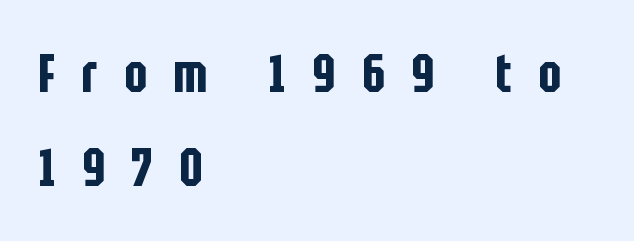
Q: Is the text italic (slanted)? A: No, it is upright.
Q: Is the typeface a serif or a sans-serif typeface? A: Sans-serif.
Q: Is the text underlined? A: No.
Q: How is the paragraph aligned? A: Left-aligned.
Q: Is the spacing between letters normal or unusually wide? A: Unusually wide.
Q: Width (condensed, normal, or wide)? A: Condensed.
Q: Stroke contrast? A: Low.
Q: x-height? A: Large.
Q: Monospaced? A: No.
